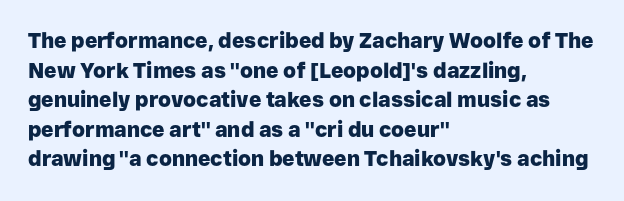
The vertical gap from one line to the next is medium. Beneath every word, the page is bare. Nothing unusual about the tracking: characters are spaced as the font intends. Its strokes are broad and dark, the hallmark of bold type. This sample uses an upright cut, with every glyph sitting square on the baseline. If you drew a ruler down the left edge, every line would touch it.
